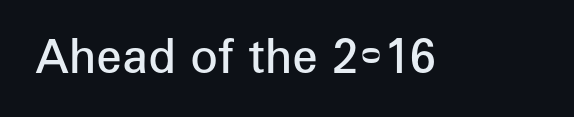
Q: Is the text bold? A: Semi-bold.
Q: Is the text italic (slanted)? A: No, it is upright.
Q: Is the typeface a serif or a sans-serif typeface? A: Sans-serif.
Q: Is the text underlined? A: No.
Q: Is the spacing between letters normal or unusually wide? A: Normal.
Q: Width (condensed, normal, or wide)? A: Normal.
Q: Stroke contrast? A: Low.
Q: x-height? A: Medium.
Q: Monospaced? A: No.
